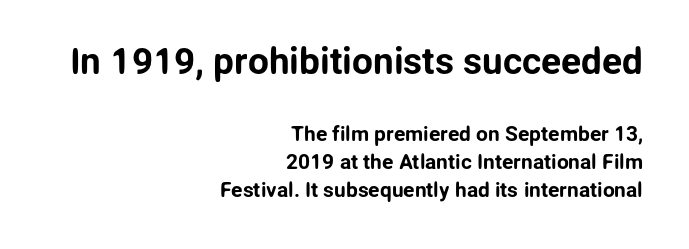
Q: Is the text italic (slanted)? A: No, it is upright.
Q: Is the typeface a serif or a sans-serif typeface? A: Sans-serif.
Q: Is the text underlined? A: No.
Q: How is the paragraph aligned? A: Right-aligned.
Q: Is the spacing between letters normal or unusually wide? A: Normal.
Q: Is the spacing between lines tight, normal or loose? A: Normal.
Q: Which block of text is set in a larger size, the first (top) or the second (bottom)? A: The first (top) one.
Q: Width (condensed, normal, or wide)? A: Normal.
Q: Stroke contrast? A: Low.
Q: x-height? A: Medium.
Q: Monospaced? A: No.
